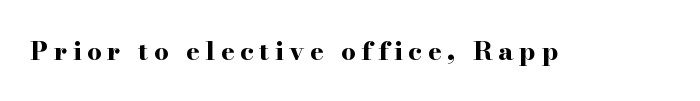
Heft: maximum for text — a bold. Letters rest on an invisible, unmarked baseline. The passage shown has open, widely tracked lettering throughout. Every character sits straight up, as roman type does.
